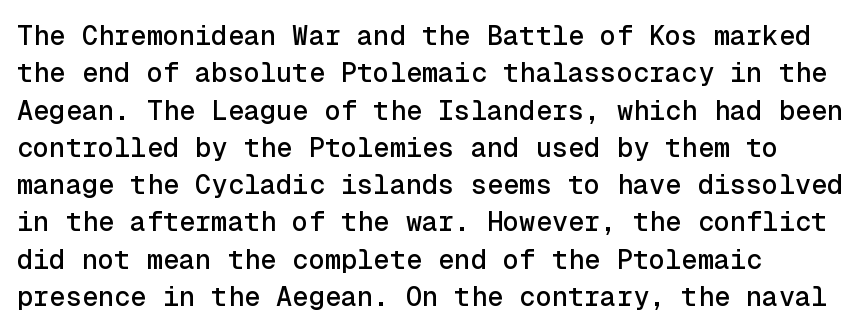
Q: Is the text italic (slanted)? A: No, it is upright.
Q: Is the text underlined? A: No.
Q: How is the paragraph aligned? A: Left-aligned.
Q: Is the spacing between letters normal or unusually wide? A: Normal.
Q: Is the spacing between lines tight, normal or loose? A: Normal.
